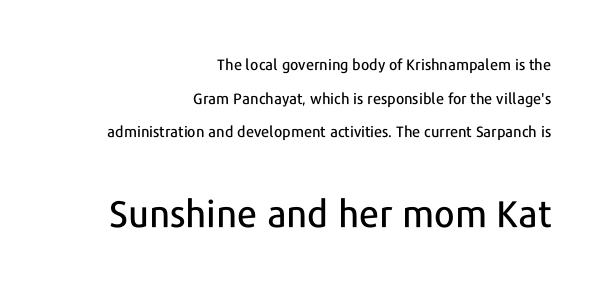
The image shows 37 px sans-serif type, upright; set right-aligned, loose line spacing (2.24x), normal letter spacing, not underlined; the second (bottom) block is 2.47x larger; low stroke contrast and a medium x-height.
